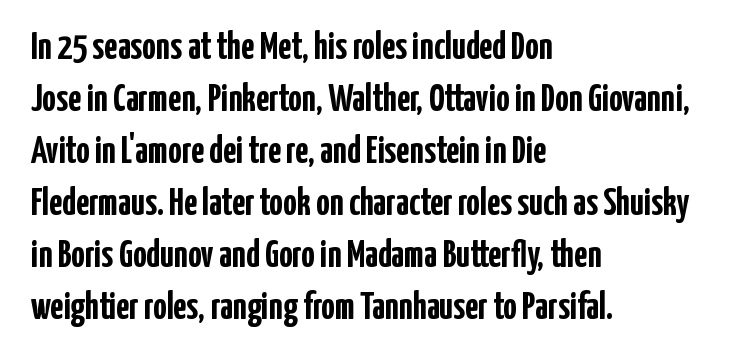
The typography opts for an upright posture over an oblique one. One glance says typical: line gaps are just what's usual. In CSS terms this would be text-align: left. As a designer I'd log this as weight 700, bold.
